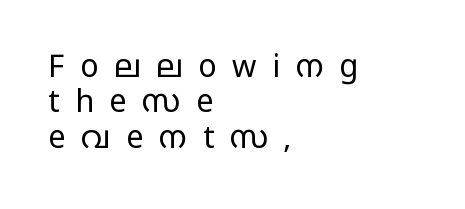
Q: Is the text bold? A: No.
Q: Is the text italic (slanted)? A: No, it is upright.
Q: Is the typeface a serif or a sans-serif typeface? A: Sans-serif.
Q: Is the text underlined? A: No.
Q: How is the paragraph aligned? A: Left-aligned.
Q: Is the spacing between letters normal or unusually wide? A: Unusually wide.
Q: Is the spacing between lines tight, normal or loose? A: Tight.
Q: Width (condensed, normal, or wide)? A: Wide.
Q: Stroke contrast? A: Low.
Q: x-height? A: Medium.
Q: Monospaced? A: No.
